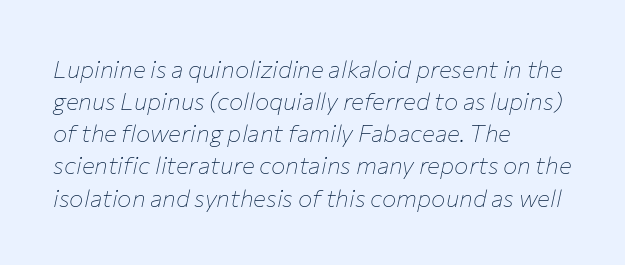
{"italic": "yes", "lean": "right", "slant_degrees": 12, "bold": "no", "underline": "no", "align": "left", "line_spacing": "normal", "line_spacing_ratio": 1.34, "letter_spacing": "normal", "letter_spacing_em": 0.0, "glyph_px": 24}
